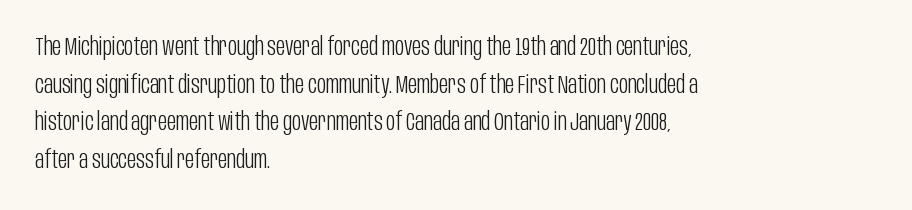
The face used here is rendered with its standard letterfit. Just letters on the line, the space beneath them empty. Caption: face not bold, strokes unweighted. Line spacing here is normal.
